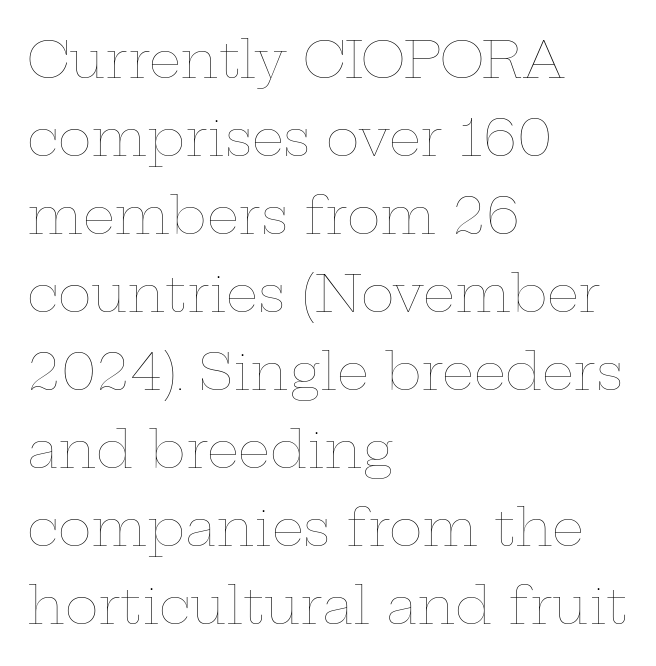
{"italic": "no", "bold": "no", "weight": "thin", "width": "wide", "stroke_contrast": "low", "x_height": "medium", "monospaced": "no", "underline": "no", "align": "left", "line_spacing": "normal", "line_spacing_ratio": 1.53, "letter_spacing": "normal", "letter_spacing_em": 0.0, "glyph_px": 51}
